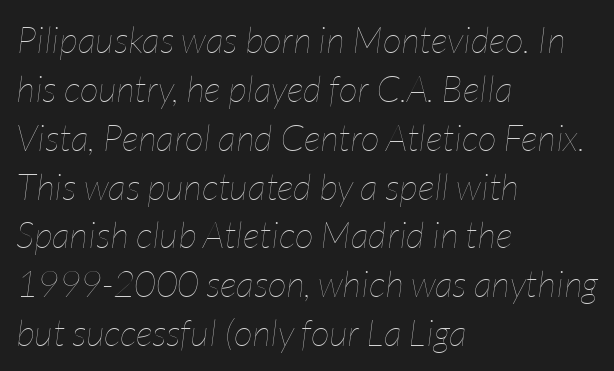
{"italic": "yes", "lean": "right", "slant_degrees": 7, "bold": "no", "weight": "thin", "width": "condensed", "stroke_contrast": "low", "x_height": "medium", "monospaced": "no", "underline": "no", "align": "left", "line_spacing": "normal", "line_spacing_ratio": 1.32, "letter_spacing": "normal", "letter_spacing_em": 0.0, "glyph_px": 37}
